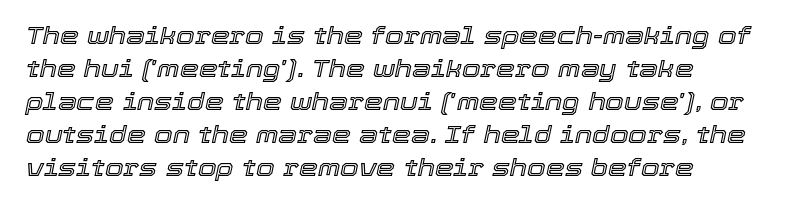
Descenders hang freely into open space. Rows of type keep a routine distance in the vertical direction. Tracking value appears to be zero — textbook default spacing. Characters are canted at an angle relative to the baseline's perpendicular.
